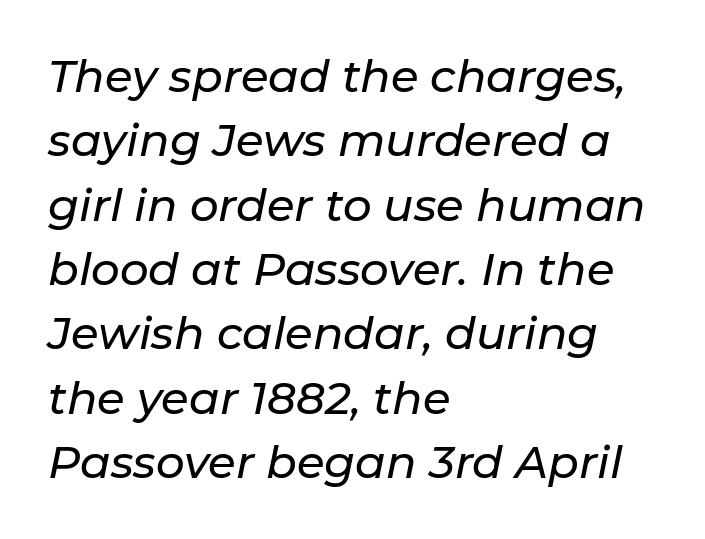
{"italic": "yes", "lean": "right", "slant_degrees": 11, "width": "normal", "stroke_contrast": "low", "x_height": "medium", "monospaced": "no", "underline": "no", "align": "left", "line_spacing": "normal", "line_spacing_ratio": 1.43, "letter_spacing": "normal", "letter_spacing_em": 0.0, "glyph_px": 45}
